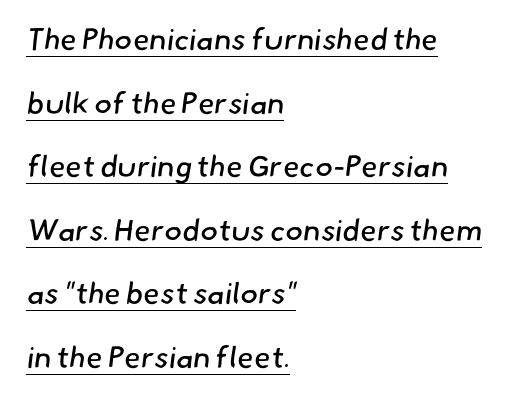
The image shows 30 px regular-weight sans-serif type; set left-aligned, loose line spacing (2.12x), normal letter spacing, underlined; low stroke contrast and a small x-height.
